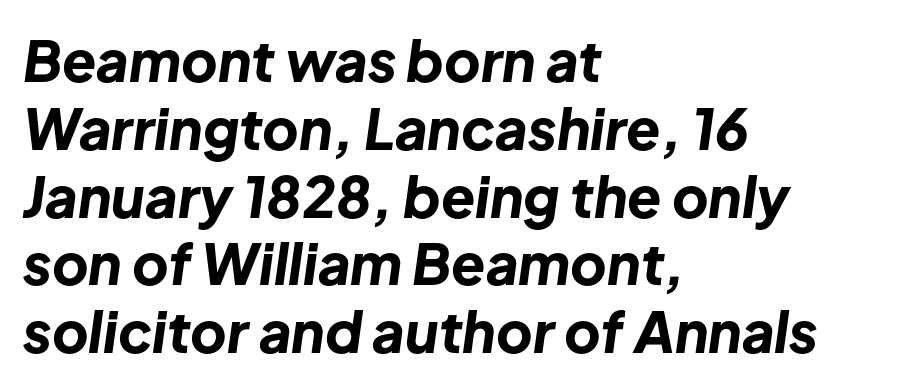
Glance below the letters and you will spot only blank space. One-word summary of the alignment: left. The specimen reads as italic at a glance. The letters advance in unequal steps, a hallmark of proportional type. Chunky letters — that's bold for sure.
